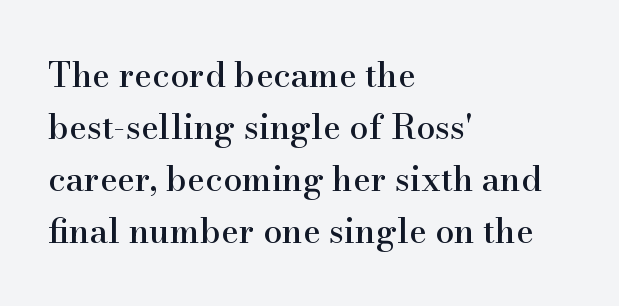
{"serif": "yes", "italic": "no", "width": "normal", "stroke_contrast": "high", "x_height": "small", "monospaced": "no", "underline": "no", "align": "left", "line_spacing": "normal", "line_spacing_ratio": 1.53, "letter_spacing": "normal", "letter_spacing_em": 0.0, "glyph_px": 34}
